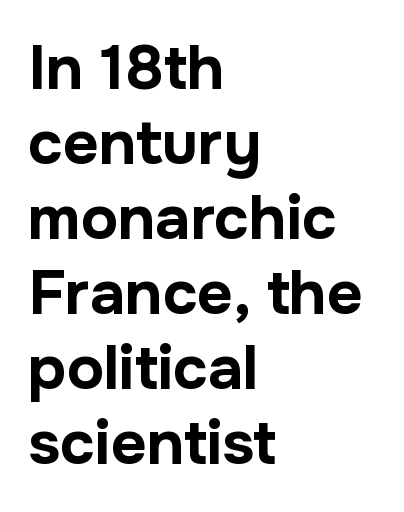
As a designer I'd log this as weight 700, bold. Underlining? Definitely not there. The type is set solid horizontally, with unmodified tracking. The typesetter chose a ragged-right arrangement here. Note the varied advance widths — an 'i' is clearly narrower than an 'm'. A typesetter would label this face a sans.
